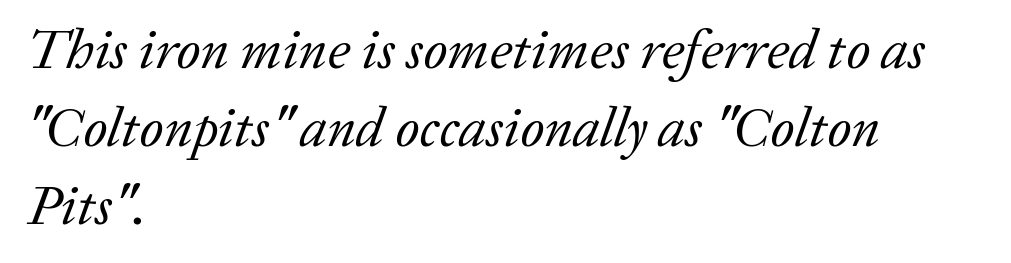
{"serif": "yes", "italic": "yes", "lean": "right", "slant_degrees": 20, "bold": "no", "weight": "regular", "width": "normal", "stroke_contrast": "low", "x_height": "medium", "monospaced": "no", "underline": "no", "align": "left", "line_spacing": "normal", "line_spacing_ratio": 1.39, "letter_spacing": "normal", "letter_spacing_em": 0.0, "glyph_px": 56}
